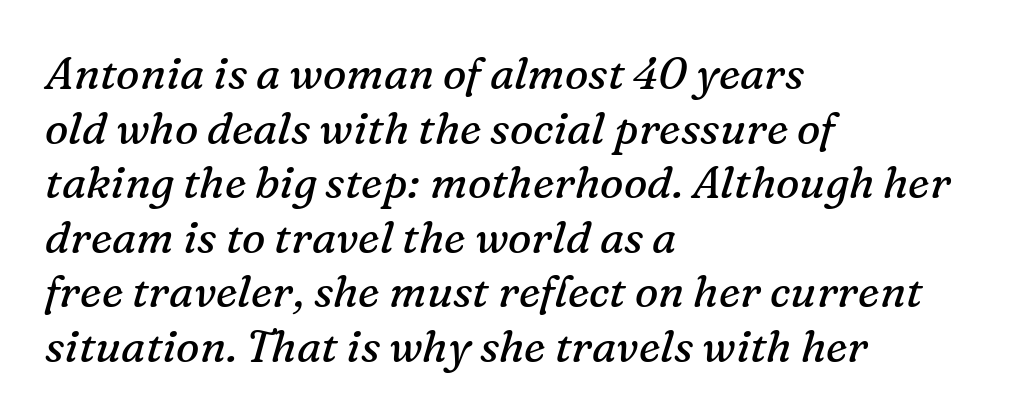
Q: Is the text bold? A: No.
Q: Is the text italic (slanted)? A: Yes, it leans right by about 16 degrees.
Q: Is the typeface a serif or a sans-serif typeface? A: Serif.
Q: Is the text underlined? A: No.
Q: How is the paragraph aligned? A: Left-aligned.
Q: Is the spacing between letters normal or unusually wide? A: Normal.
Q: Width (condensed, normal, or wide)? A: Normal.
Q: Stroke contrast? A: Medium.
Q: x-height? A: Medium.
Q: Monospaced? A: No.
